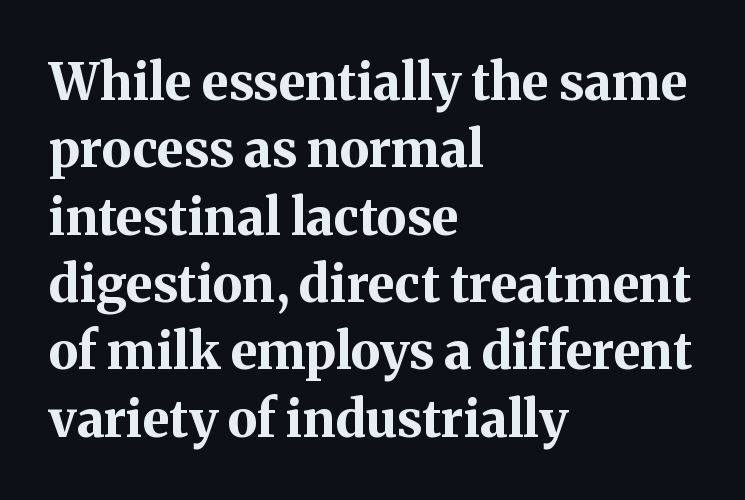
{"serif": "yes", "italic": "no", "bold": "yes", "weight": "bold", "width": "normal", "stroke_contrast": "medium", "x_height": "medium", "monospaced": "no", "underline": "no", "align": "left", "line_spacing": "normal", "line_spacing_ratio": 1.32, "letter_spacing": "normal", "letter_spacing_em": 0.0, "glyph_px": 51}
